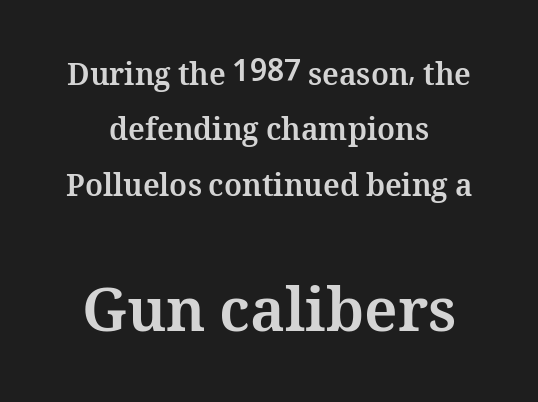
Q: Is the text bold? A: Yes.
Q: Is the text italic (slanted)? A: No, it is upright.
Q: Is the text underlined? A: No.
Q: How is the paragraph aligned? A: Centered.
Q: Is the spacing between letters normal or unusually wide? A: Normal.
Q: Which block of text is set in a larger size, the first (top) or the second (bottom)? A: The second (bottom) one.
Q: Width (condensed, normal, or wide)? A: Normal.
Q: Stroke contrast? A: Medium.
Q: x-height? A: Medium.
Q: Monospaced? A: No.
